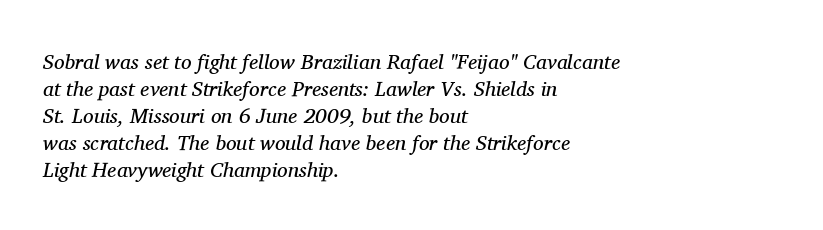
{"italic": "yes", "lean": "right", "slant_degrees": 11, "bold": "no", "underline": "no", "align": "left", "line_spacing": "normal", "line_spacing_ratio": 1.28, "letter_spacing": "normal", "letter_spacing_em": 0.0, "glyph_px": 21}
